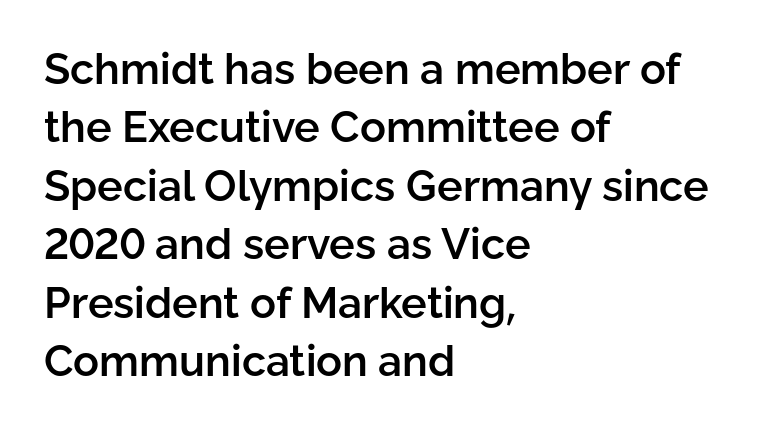
{"serif": "no", "italic": "no", "bold": "semi", "weight": "semibold", "width": "normal", "stroke_contrast": "low", "x_height": "medium", "monospaced": "no", "underline": "no", "align": "left", "line_spacing": "normal", "line_spacing_ratio": 1.36, "letter_spacing": "normal", "letter_spacing_em": 0.0, "glyph_px": 43}
